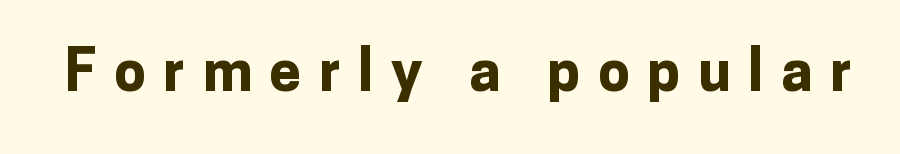
{"serif": "no", "italic": "no", "bold": "yes", "weight": "bold", "width": "normal", "stroke_contrast": "low", "x_height": "medium", "monospaced": "no", "underline": "no", "letter_spacing": "wide", "letter_spacing_em": 0.31, "glyph_px": 57}
